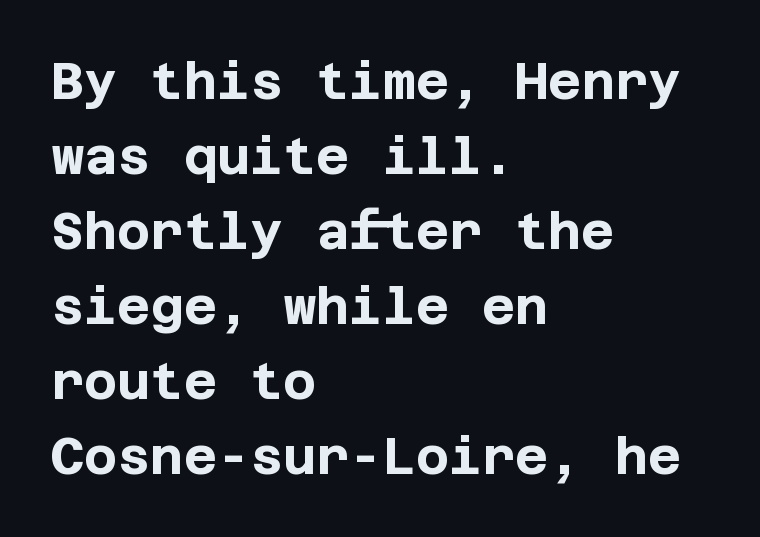
Q: Is the text bold? A: Yes.
Q: Is the text italic (slanted)? A: No, it is upright.
Q: Is the typeface a serif or a sans-serif typeface? A: Sans-serif.
Q: Is the text underlined? A: No.
Q: How is the paragraph aligned? A: Left-aligned.
Q: Is the spacing between letters normal or unusually wide? A: Normal.
Q: Is the spacing between lines tight, normal or loose? A: Normal.
Q: Width (condensed, normal, or wide)? A: Normal.
Q: Stroke contrast? A: Low.
Q: x-height? A: Large.
